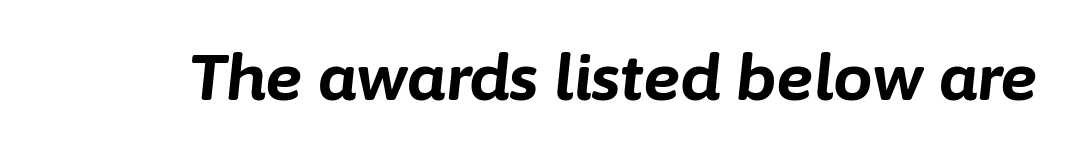
Looks like regular typesetting: each glyph gets only the width it needs. The gap between lines stays unmarked. You'd pick this weight for a headline — it's a proper bold. Does the lettering tilt? It does — this is italic.
